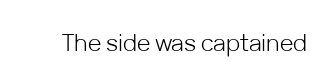
{"italic": "no", "bold": "no", "underline": "no", "letter_spacing": "normal", "letter_spacing_em": 0.0, "glyph_px": 23}
